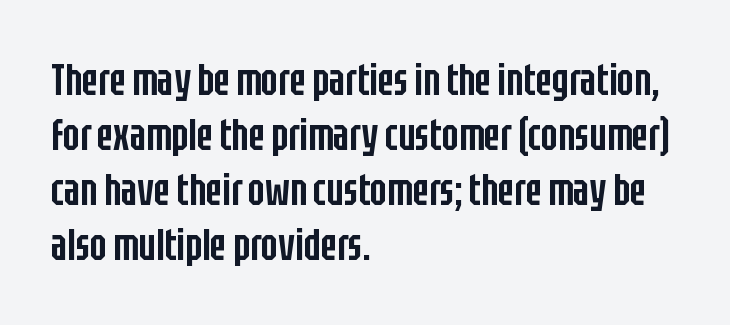
Q: Is the text bold? A: Semi-bold.
Q: Is the text italic (slanted)? A: No, it is upright.
Q: Is the typeface a serif or a sans-serif typeface? A: Sans-serif.
Q: Is the text underlined? A: No.
Q: How is the paragraph aligned? A: Left-aligned.
Q: Is the spacing between letters normal or unusually wide? A: Normal.
Q: Is the spacing between lines tight, normal or loose? A: Normal.
Q: Width (condensed, normal, or wide)? A: Condensed.
Q: Stroke contrast? A: Low.
Q: x-height? A: Large.
Q: Monospaced? A: No.
